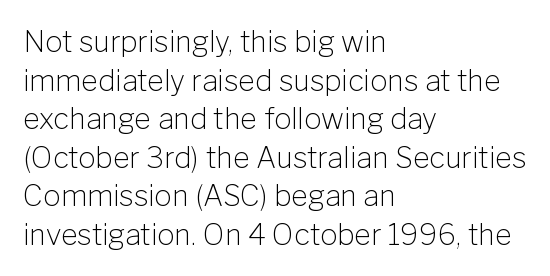
The image shows 29 px light sans-serif type, upright; set left-aligned, normal line spacing (1.33x), normal letter spacing, not underlined; low stroke contrast and a medium x-height.
